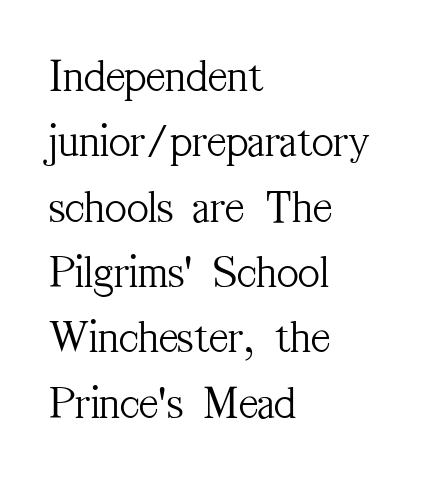
{"serif": "yes", "italic": "no", "bold": "no", "weight": "light", "width": "condensed", "stroke_contrast": "medium", "x_height": "medium", "monospaced": "no", "underline": "no", "align": "left", "line_spacing": "normal", "line_spacing_ratio": 1.39, "letter_spacing": "normal", "letter_spacing_em": 0.0, "glyph_px": 47}
